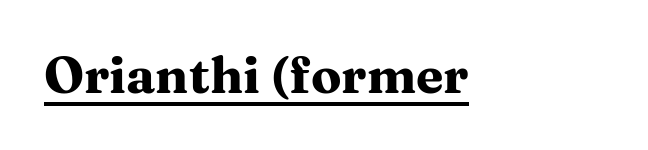
The image shows 50 px heavy, wide serif type, upright; set normal letter spacing, underlined; medium stroke contrast and a medium x-height.
